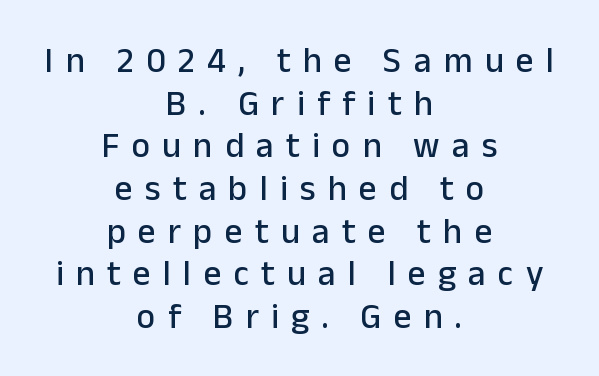
Q: Is the text italic (slanted)? A: No, it is upright.
Q: Is the typeface a serif or a sans-serif typeface? A: Sans-serif.
Q: Is the text underlined? A: No.
Q: How is the paragraph aligned? A: Centered.
Q: Is the spacing between letters normal or unusually wide? A: Unusually wide.
Q: Width (condensed, normal, or wide)? A: Normal.
Q: Stroke contrast? A: Low.
Q: x-height? A: Medium.
Q: Monospaced? A: No.
